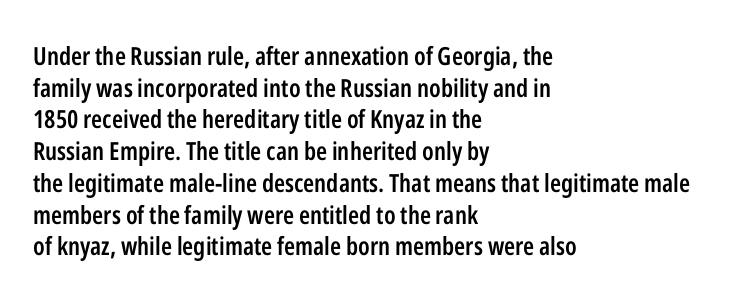
{"italic": "no", "bold": "semi", "underline": "no", "align": "left", "line_spacing": "normal", "line_spacing_ratio": 1.27, "letter_spacing": "normal", "letter_spacing_em": 0.0, "glyph_px": 25}
